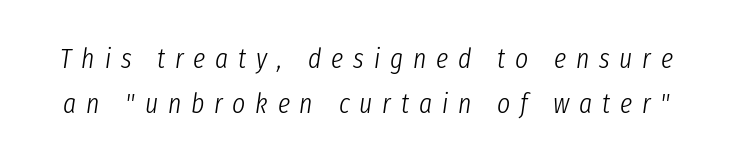
Q: Is the text bold? A: No.
Q: Is the text italic (slanted)? A: Yes, it leans right by about 8 degrees.
Q: Is the text underlined? A: No.
Q: Is the spacing between letters normal or unusually wide? A: Unusually wide.
Q: Is the spacing between lines tight, normal or loose? A: Normal.
Q: Width (condensed, normal, or wide)? A: Condensed.
Q: Stroke contrast? A: Low.
Q: x-height? A: Medium.
Q: Monospaced? A: No.
